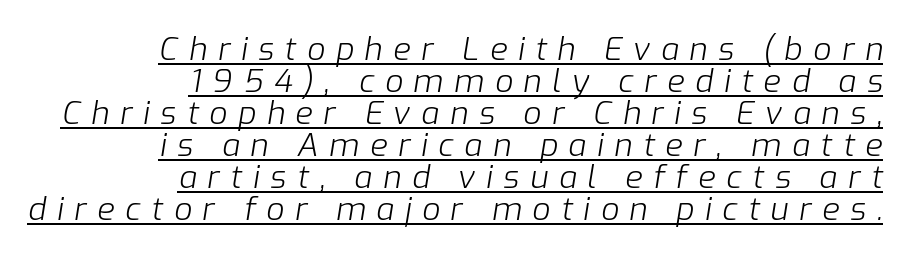
{"italic": "yes", "lean": "right", "slant_degrees": 9, "bold": "no", "weight": "light", "width": "normal", "stroke_contrast": "low", "x_height": "medium", "monospaced": "no", "underline": "yes", "align": "right", "line_spacing": "tight", "line_spacing_ratio": 1.0, "letter_spacing": "wide", "letter_spacing_em": 0.33, "glyph_px": 32}
